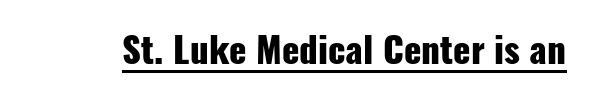
Nothing sits at the stroke ends, so this counts as sans-serif. Character widths vary here, with narrow letters taking less room than wide ones. Words appear dense and cohesive because spacing is normal. Each glyph is drawn with heavy, bold strokes.
